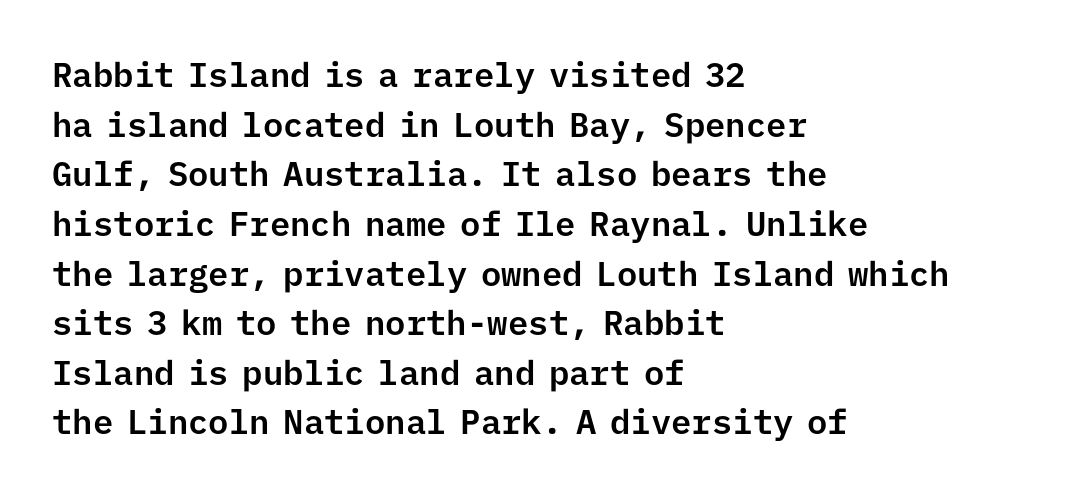
The image shows 34 px sans-serif type, upright, monospaced; set left-aligned, normal line spacing (1.46x), normal letter spacing, not underlined; low stroke contrast and a medium x-height.
